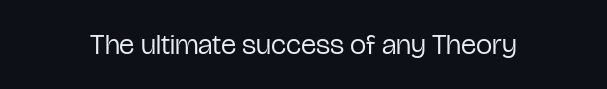
{"serif": "no", "italic": "no", "bold": "no", "weight": "regular", "width": "condensed", "stroke_contrast": "low", "x_height": "medium", "monospaced": "no", "underline": "no", "letter_spacing": "normal", "letter_spacing_em": 0.0, "glyph_px": 29}
